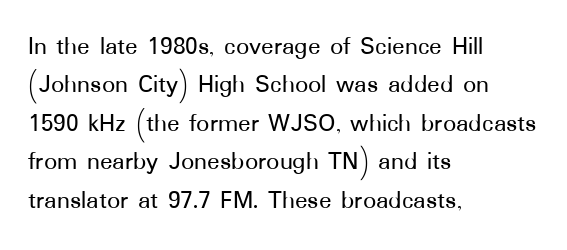
{"italic": "no", "underline": "no", "align": "left", "line_spacing": "normal", "line_spacing_ratio": 1.48, "letter_spacing": "normal", "letter_spacing_em": 0.0, "glyph_px": 26}
